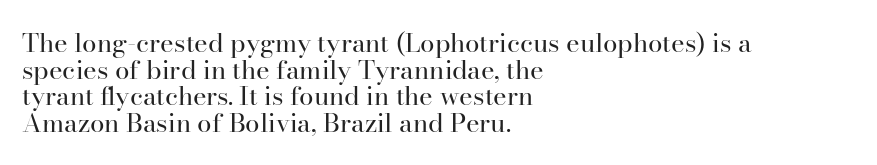
{"italic": "no", "bold": "no", "underline": "no", "align": "left", "line_spacing": "tight", "line_spacing_ratio": 1.02, "letter_spacing": "normal", "letter_spacing_em": 0.0, "glyph_px": 26}
